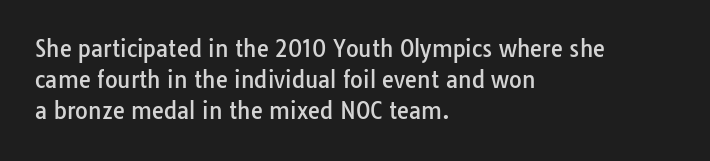
{"italic": "no", "underline": "no", "align": "left", "line_spacing": "normal", "line_spacing_ratio": 1.41, "letter_spacing": "normal", "letter_spacing_em": 0.0, "glyph_px": 22}
